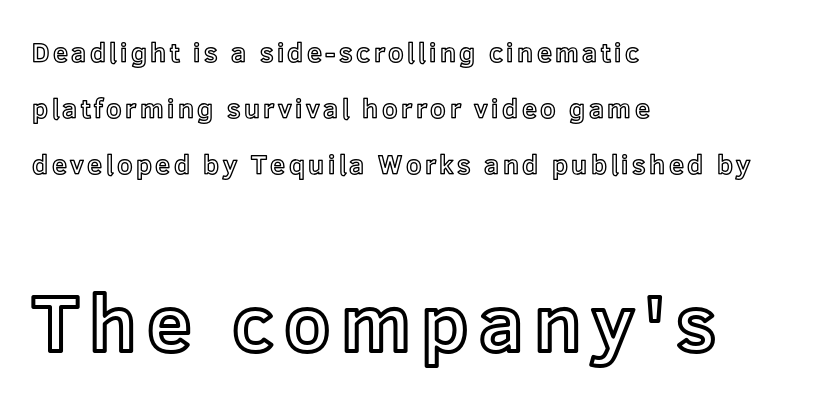
The image shows 80 px text type, upright; set left-aligned, loose line spacing (2.08x), not underlined; the second (bottom) block is 2.96x larger; a medium x-height.
